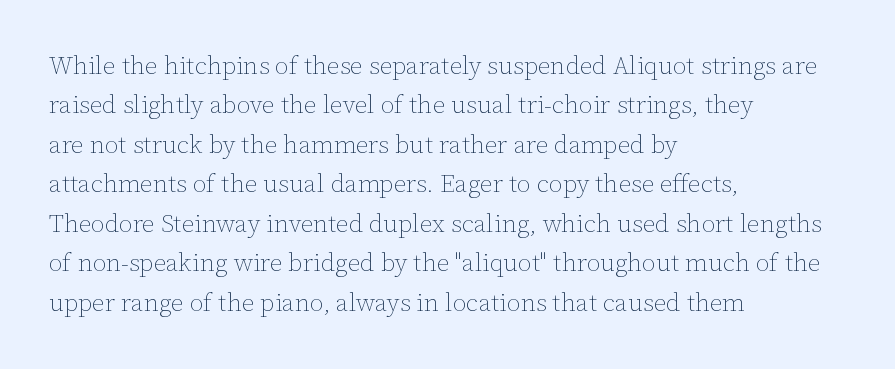
Q: Is the text bold? A: No.
Q: Is the text italic (slanted)? A: No, it is upright.
Q: Is the text underlined? A: No.
Q: How is the paragraph aligned? A: Left-aligned.
Q: Is the spacing between letters normal or unusually wide? A: Normal.
Q: Is the spacing between lines tight, normal or loose? A: Normal.
